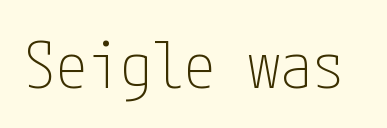
{"serif": "no", "italic": "no", "bold": "no", "weight": "thin", "width": "condensed", "stroke_contrast": "low", "x_height": "medium", "underline": "no", "letter_spacing": "normal", "letter_spacing_em": 0.0, "glyph_px": 64}
